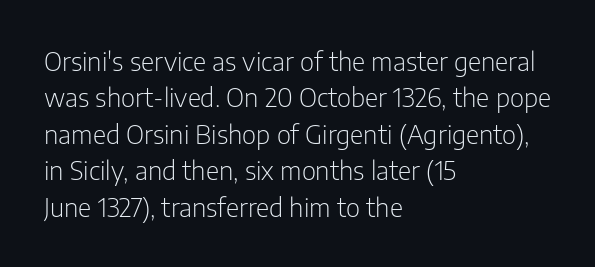
The image shows 26 px text type, upright; set left-aligned, normal line spacing (1.4x), normal letter spacing, not underlined.
